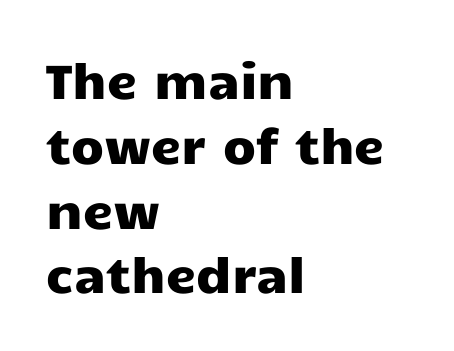
Q: Is the text italic (slanted)? A: No, it is upright.
Q: Is the typeface a serif or a sans-serif typeface? A: Sans-serif.
Q: Is the text underlined? A: No.
Q: How is the paragraph aligned? A: Left-aligned.
Q: Is the spacing between letters normal or unusually wide? A: Normal.
Q: Is the spacing between lines tight, normal or loose? A: Normal.
Q: Width (condensed, normal, or wide)? A: Wide.
Q: Stroke contrast? A: Low.
Q: x-height? A: Medium.
Q: Monospaced? A: No.
